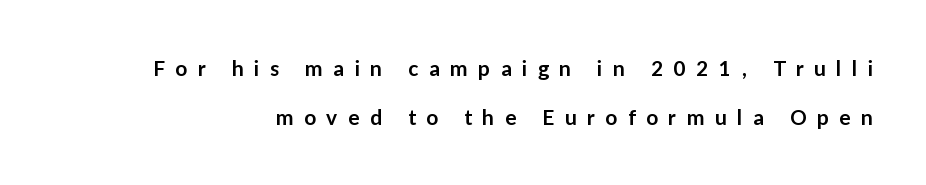
{"italic": "no", "bold": "semi", "underline": "no", "line_spacing": "loose", "line_spacing_ratio": 2.34, "letter_spacing": "wide", "letter_spacing_em": 0.5, "glyph_px": 21}
